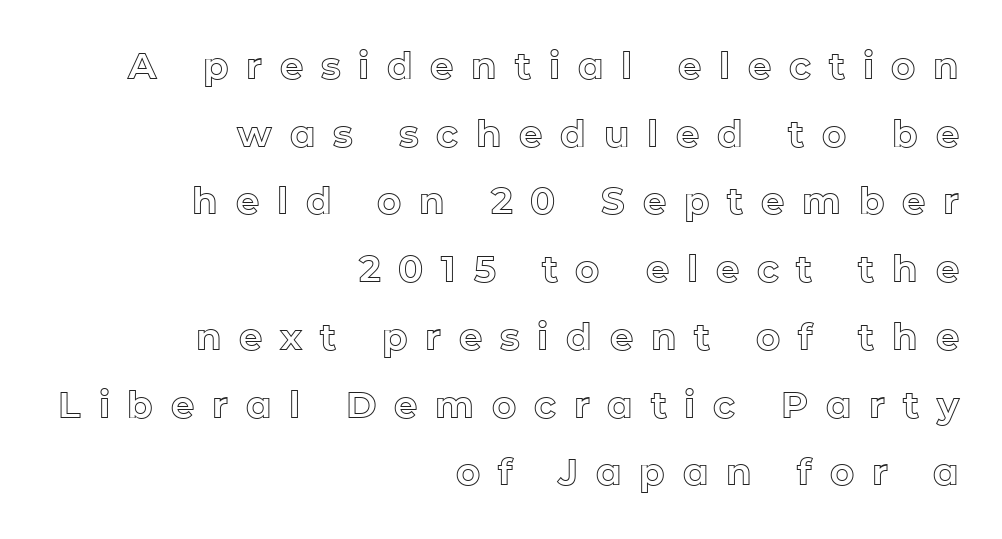
Q: Is the text italic (slanted)? A: No, it is upright.
Q: Is the text underlined? A: No.
Q: How is the paragraph aligned? A: Right-aligned.
Q: Is the spacing between letters normal or unusually wide? A: Unusually wide.
Q: Width (condensed, normal, or wide)? A: Normal.
Q: x-height? A: Medium.
Q: Monospaced? A: No.
